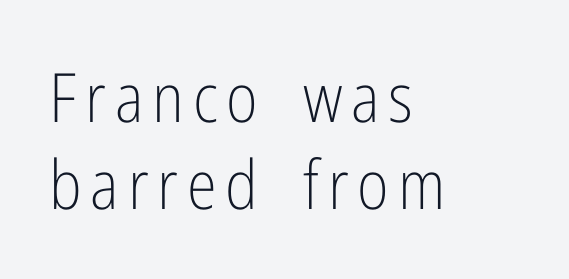
Q: Is the text bold? A: No.
Q: Is the text italic (slanted)? A: No, it is upright.
Q: Is the typeface a serif or a sans-serif typeface? A: Sans-serif.
Q: Is the text underlined? A: No.
Q: How is the paragraph aligned? A: Left-aligned.
Q: Is the spacing between lines tight, normal or loose? A: Normal.
Q: Width (condensed, normal, or wide)? A: Condensed.
Q: Stroke contrast? A: Low.
Q: x-height? A: Medium.
Q: Monospaced? A: No.
